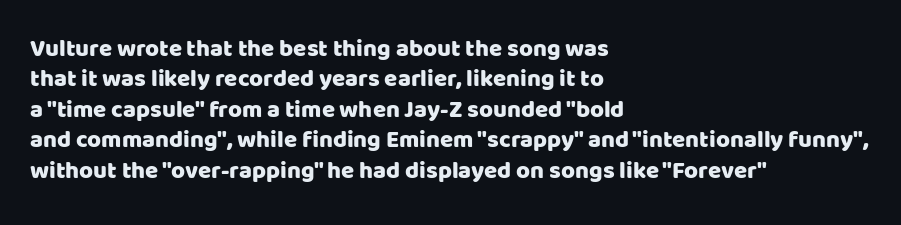
Q: Is the text italic (slanted)? A: No, it is upright.
Q: Is the text underlined? A: No.
Q: How is the paragraph aligned? A: Left-aligned.
Q: Is the spacing between letters normal or unusually wide? A: Normal.
Q: Is the spacing between lines tight, normal or loose? A: Normal.
